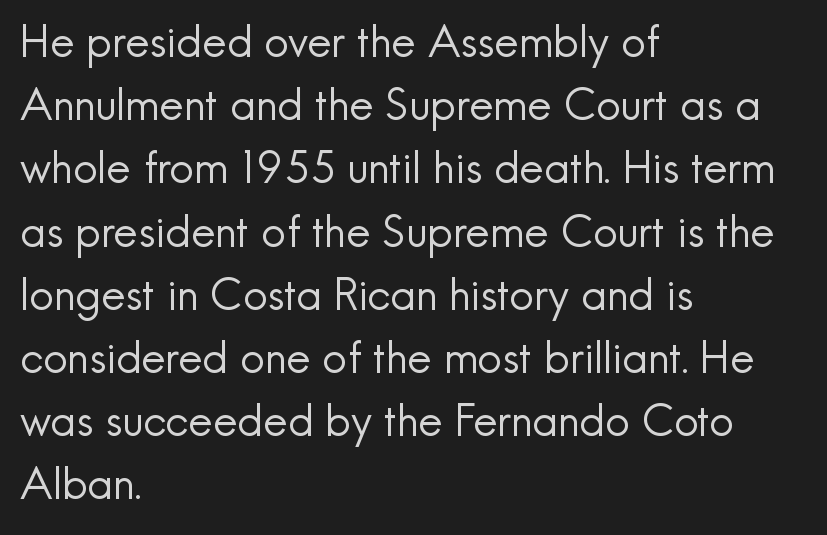
{"serif": "no", "italic": "no", "bold": "no", "weight": "regular", "width": "normal", "x_height": "small", "monospaced": "no", "underline": "no", "align": "left", "line_spacing": "normal", "line_spacing_ratio": 1.47, "letter_spacing": "normal", "letter_spacing_em": 0.0, "glyph_px": 43}
